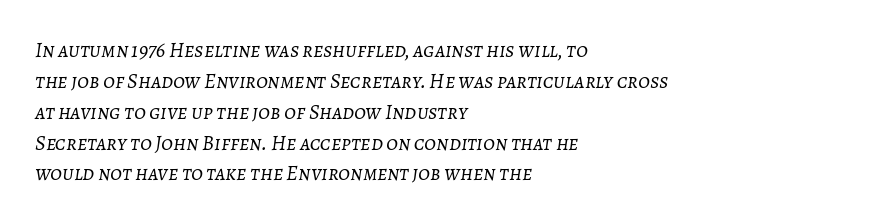
{"italic": "yes", "lean": "right", "slant_degrees": 7, "bold": "no", "underline": "no", "align": "left", "line_spacing": "normal", "line_spacing_ratio": 1.47, "letter_spacing": "normal", "letter_spacing_em": 0.0, "glyph_px": 21}
